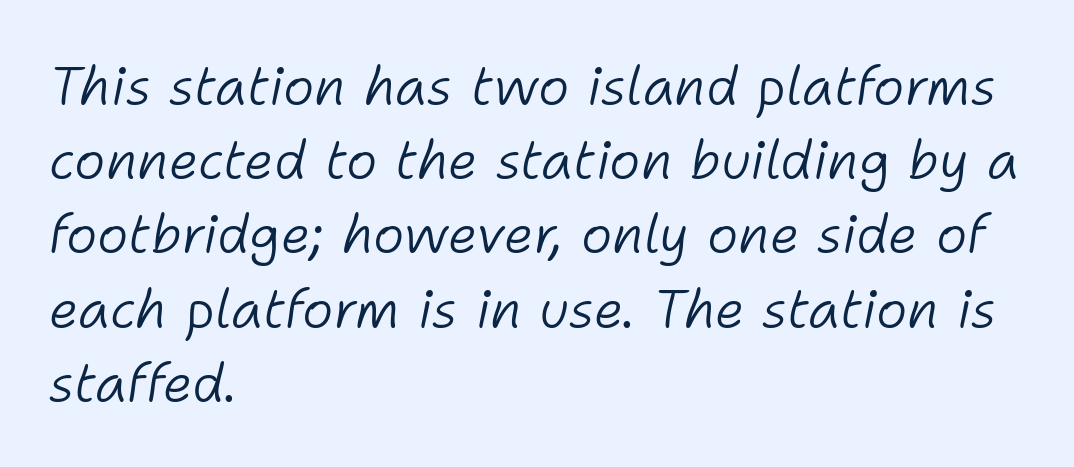
Letter spacing: default. Italic? Definitely — the glyphs are oblique. The space directly below the letters is spotless. The font is comparable to plain body text, perhaps lighter. The lines in this sample share a left origin and differ only in where they stop. Looks like regular typesetting: each glyph gets only the width it needs.
